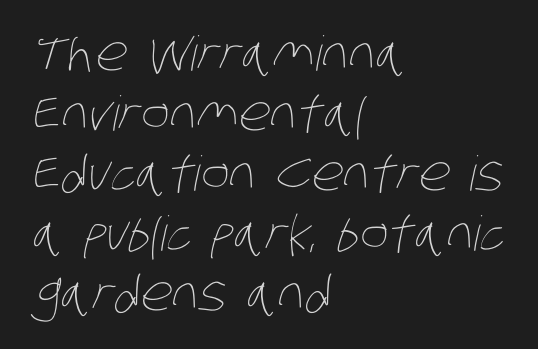
{"bold": "no", "weight": "thin", "width": "condensed", "stroke_contrast": "low", "x_height": "large", "monospaced": "no", "underline": "no", "align": "left", "line_spacing": "normal", "line_spacing_ratio": 1.25, "letter_spacing": "normal", "letter_spacing_em": 0.0, "glyph_px": 48}
